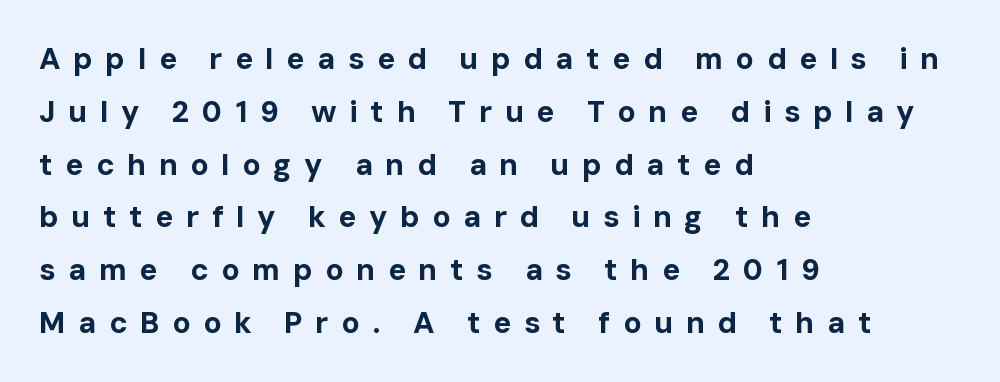
The image shows 30 px bold sans-serif type, upright; set left-aligned, line spacing 1.76x, unusually wide letter spacing (+0.42 em), not underlined; low stroke contrast and a medium x-height.
